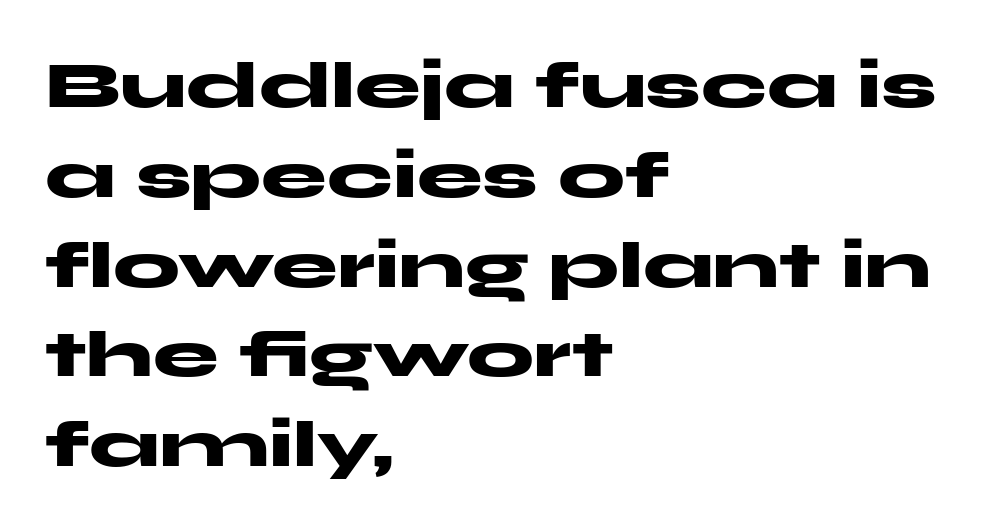
The image shows 66 px heavy, wide sans-serif type, upright; set left-aligned, normal line spacing (1.36x), normal letter spacing, not underlined; medium stroke contrast and a medium x-height.
